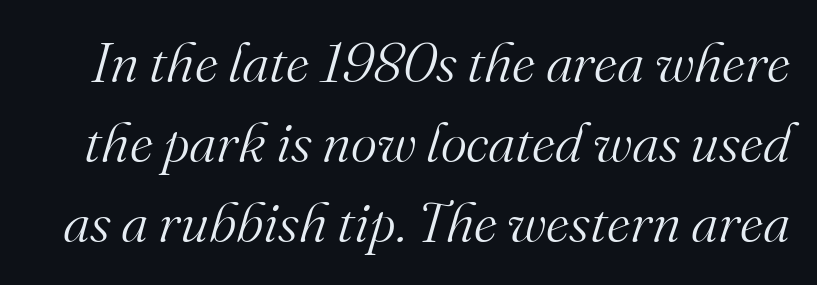
The typeface chosen for these lines features serifs. Observe the ordinary spacing: letters are neighbours, not strangers. A quiet, ordinary-to-light weight characterises the typeface. Check the space under the baseline: it is left empty.
